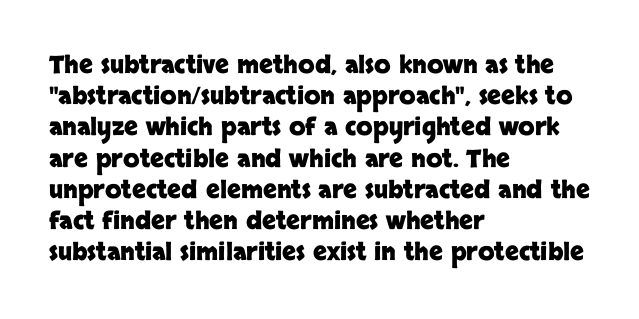
The image shows 24 px bold type, upright; set left-aligned, normal line spacing (1.3x), normal letter spacing, not underlined.
